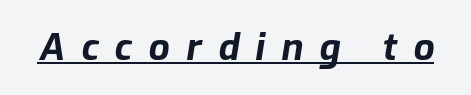
{"italic": "yes", "lean": "right", "slant_degrees": 9, "bold": "yes", "weight": "bold", "width": "normal", "stroke_contrast": "low", "x_height": "medium", "monospaced": "no", "underline": "yes", "letter_spacing": "wide", "letter_spacing_em": 0.44, "glyph_px": 37}
